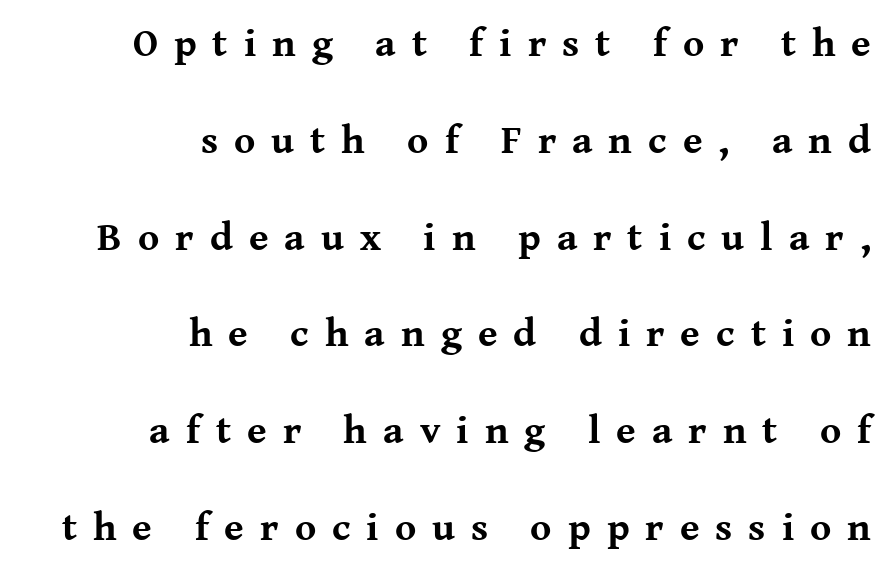
The image shows 40 px bold serif type, upright; set right-aligned, loose line spacing (2.42x), unusually wide letter spacing (+0.4 em), not underlined; medium stroke contrast and a medium x-height.
